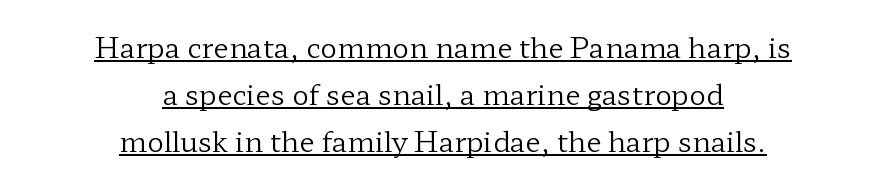
{"serif": "yes", "italic": "no", "bold": "no", "weight": "regular", "width": "wide", "stroke_contrast": "low", "x_height": "medium", "monospaced": "no", "underline": "yes", "align": "center", "line_spacing": "normal", "line_spacing_ratio": 1.68, "letter_spacing": "normal", "letter_spacing_em": 0.0, "glyph_px": 28}
